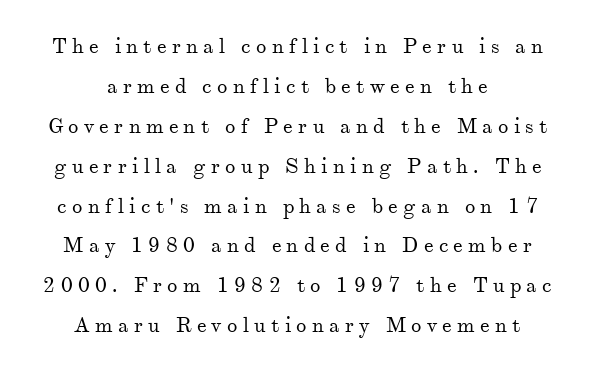
{"italic": "no", "bold": "no", "underline": "no", "line_spacing": "loose", "line_spacing_ratio": 1.9, "letter_spacing": "wide", "letter_spacing_em": 0.25, "glyph_px": 21}
